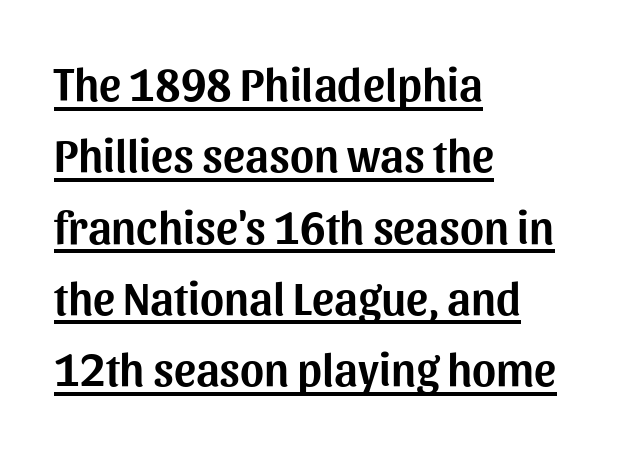
This sample uses a sans-serif face. Vertical strokes here are truly vertical. Character widths vary here, with narrow letters taking less room than wide ones. The ragged edge is on the right, which tells us the setting is flush left. The sample's only ornament is a line tracing under the words. Observe the ordinary spacing: letters are neighbours, not strangers.
